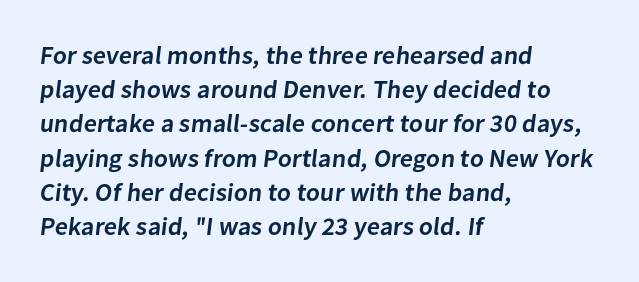
{"bold": "semi", "underline": "no", "align": "left", "line_spacing": "normal", "line_spacing_ratio": 1.37, "letter_spacing": "normal", "letter_spacing_em": 0.0, "glyph_px": 25}
